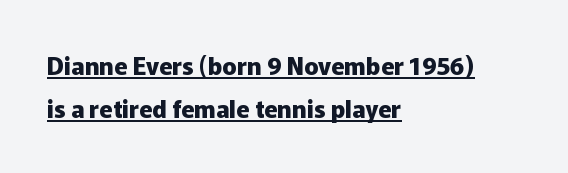
This is the regular roman posture of the typeface. Is the type bold? Yes — the strokes are clearly thick and heavy. These lines are set flush left with a ragged right edge. The line texture is even and compact thanks to regular tracking. Is there an underline? Yes — a line sits under the letters.
